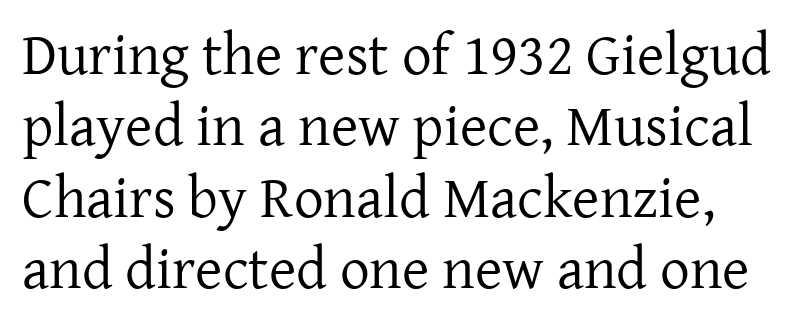
It's the straight-up-and-down kind of type. Observe the ordinary spacing: letters are neighbours, not strangers. Nobody drew a line under any word here. The weight tops out at a normal text grade. Do the characters align in a grid? No, the font is proportional.
